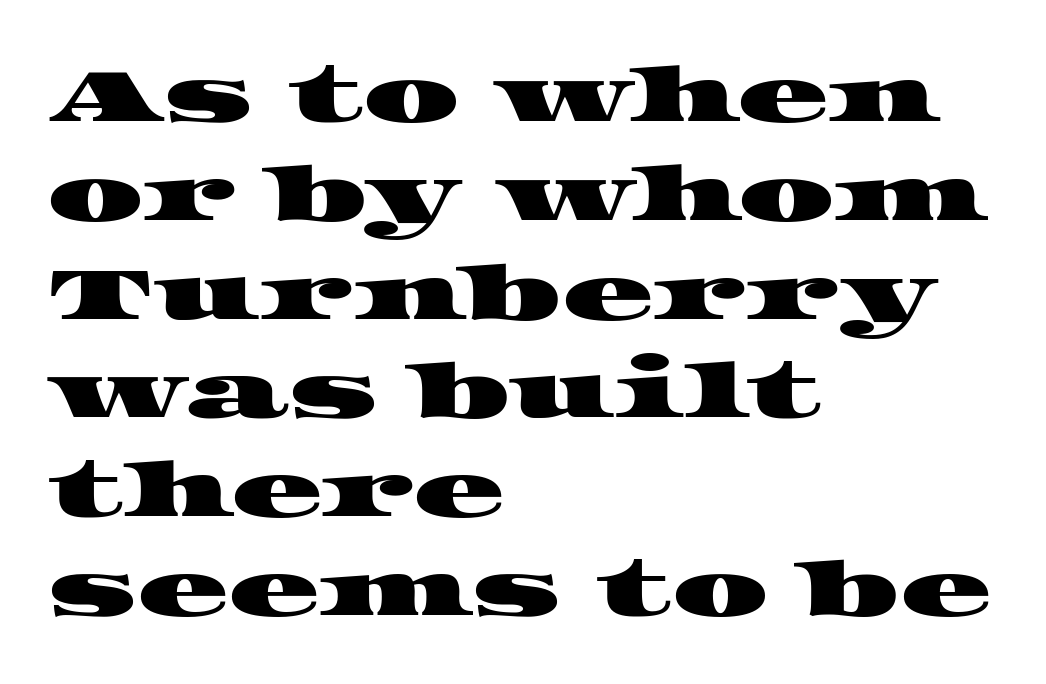
Q: Is the typeface a serif or a sans-serif typeface? A: Serif.
Q: Is the text underlined? A: No.
Q: How is the paragraph aligned? A: Left-aligned.
Q: Is the spacing between letters normal or unusually wide? A: Normal.
Q: Is the spacing between lines tight, normal or loose? A: Normal.
Q: Width (condensed, normal, or wide)? A: Wide.
Q: Stroke contrast? A: High.
Q: x-height? A: Large.
Q: Monospaced? A: No.
